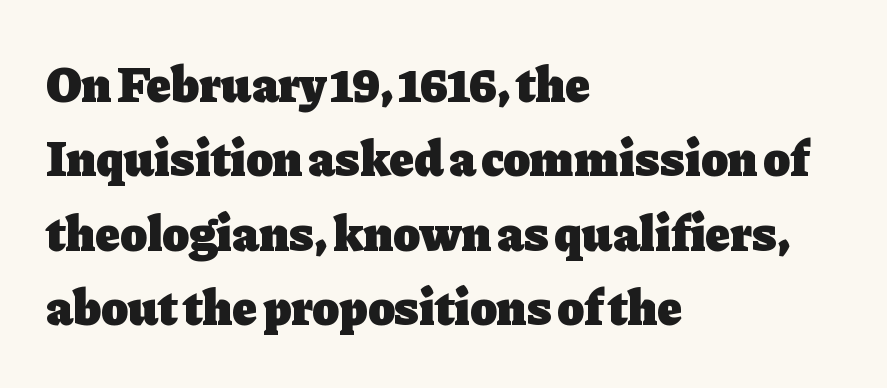
The image shows 50 px heavy serif type, upright; set left-aligned, normal line spacing (1.49x), normal letter spacing, not underlined; low stroke contrast and a medium x-height.
